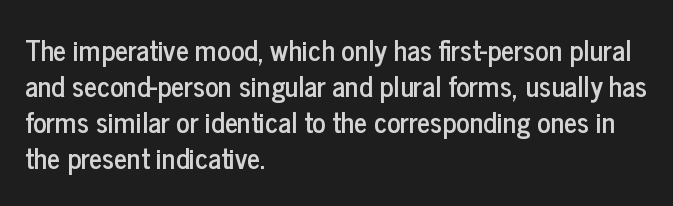
Left-aligned paragraph, ragged on the right. These lines are rendered in a variable-pitch font. Quick note: not italic, upright. Leading matches the norm, producing a regular column.
